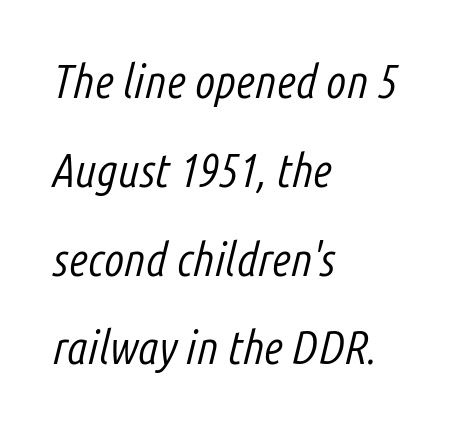
Q: Is the text bold? A: No.
Q: Is the text italic (slanted)? A: Yes, it leans right by about 14 degrees.
Q: Is the text underlined? A: No.
Q: How is the paragraph aligned? A: Left-aligned.
Q: Is the spacing between letters normal or unusually wide? A: Normal.
Q: Width (condensed, normal, or wide)? A: Condensed.
Q: Stroke contrast? A: Low.
Q: x-height? A: Medium.
Q: Monospaced? A: No.
